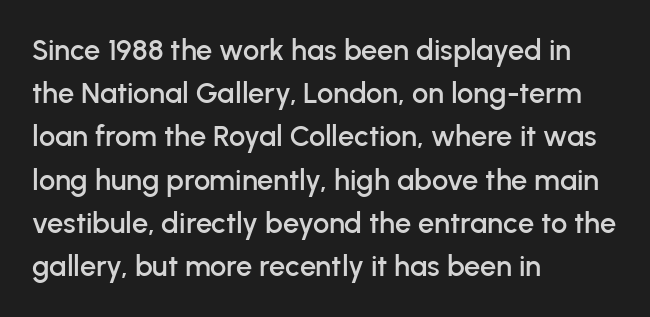
The text was rendered using a sans face with plain stroke endings. Every row of glyphs begins at an identical x-position on the left. Tracking here is standard; glyphs follow each other at the usual distance. Style check: upright.
